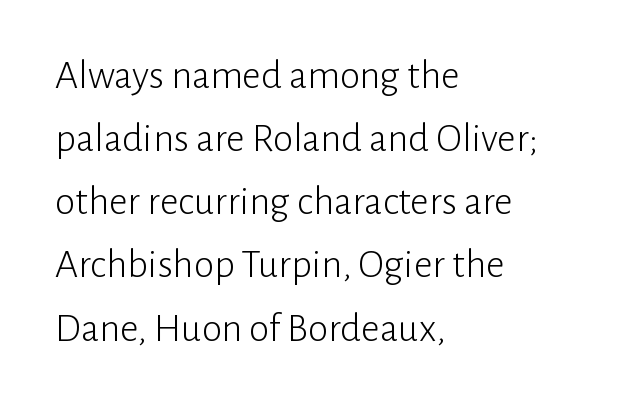
Q: Is the text bold? A: No.
Q: Is the text italic (slanted)? A: No, it is upright.
Q: Is the typeface a serif or a sans-serif typeface? A: Sans-serif.
Q: Is the text underlined? A: No.
Q: How is the paragraph aligned? A: Left-aligned.
Q: Is the spacing between letters normal or unusually wide? A: Normal.
Q: Is the spacing between lines tight, normal or loose? A: Normal.
Q: Width (condensed, normal, or wide)? A: Normal.
Q: Stroke contrast? A: Low.
Q: x-height? A: Medium.
Q: Monospaced? A: No.
